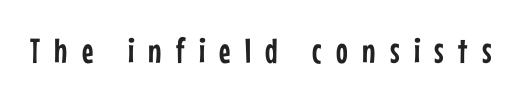
Serif or sans? Sans — the stroke terminals are bare. In terms of letterspacing, this is a distinctly airy, spread setting. Looks like regular typesetting: each glyph gets only the width it needs. Any mark beneath the type? The region is blank. Does the lettering tilt? It doesn't — this is upright.
